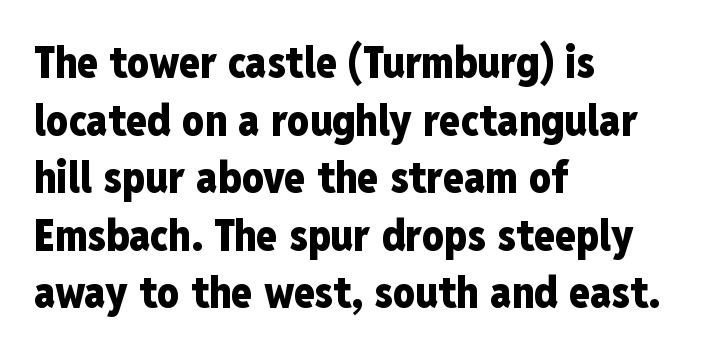
Q: Is the text bold? A: Yes.
Q: Is the text italic (slanted)? A: No, it is upright.
Q: Is the typeface a serif or a sans-serif typeface? A: Sans-serif.
Q: Is the text underlined? A: No.
Q: How is the paragraph aligned? A: Left-aligned.
Q: Is the spacing between letters normal or unusually wide? A: Normal.
Q: Is the spacing between lines tight, normal or loose? A: Normal.
Q: Width (condensed, normal, or wide)? A: Condensed.
Q: Stroke contrast? A: Low.
Q: x-height? A: Medium.
Q: Monospaced? A: No.
